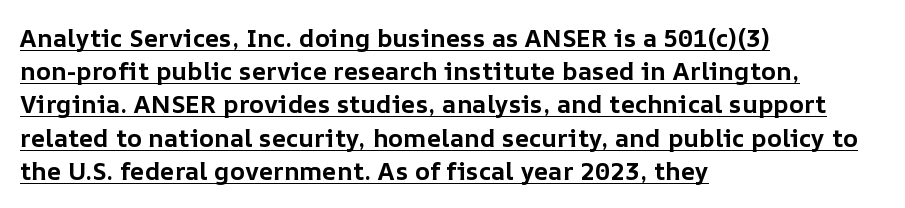
{"italic": "no", "bold": "yes", "underline": "yes", "align": "left", "line_spacing": "normal", "line_spacing_ratio": 1.33, "letter_spacing": "normal", "letter_spacing_em": 0.0, "glyph_px": 25}
